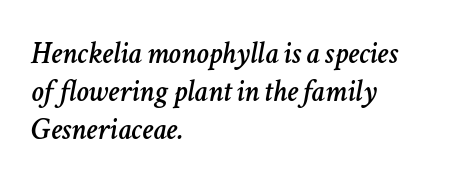
Q: Is the text italic (slanted)? A: Yes, it leans right by about 11 degrees.
Q: Is the text underlined? A: No.
Q: How is the paragraph aligned? A: Left-aligned.
Q: Is the spacing between letters normal or unusually wide? A: Normal.
Q: Width (condensed, normal, or wide)? A: Normal.
Q: Stroke contrast? A: Low.
Q: x-height? A: Medium.
Q: Monospaced? A: No.
